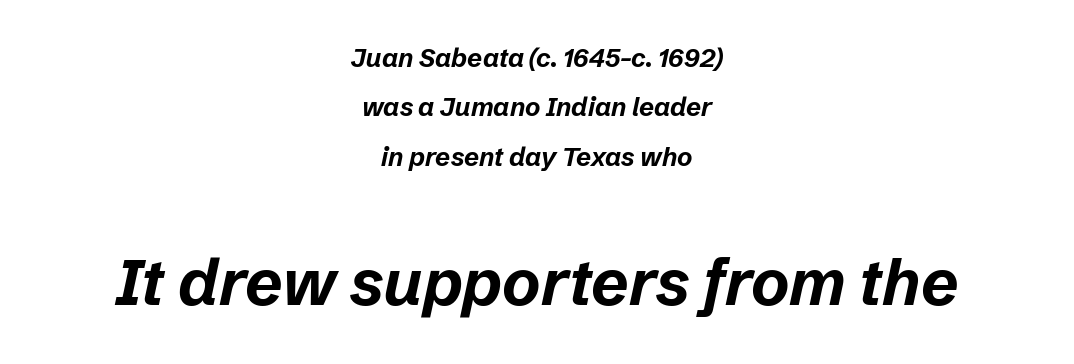
Q: Is the text bold? A: Yes.
Q: Is the text italic (slanted)? A: Yes, it leans right by about 12 degrees.
Q: Is the text underlined? A: No.
Q: How is the paragraph aligned? A: Centered.
Q: Is the spacing between letters normal or unusually wide? A: Normal.
Q: Is the spacing between lines tight, normal or loose? A: Loose.
Q: Which block of text is set in a larger size, the first (top) or the second (bottom)? A: The second (bottom) one.
Q: Width (condensed, normal, or wide)? A: Normal.
Q: Stroke contrast? A: Low.
Q: x-height? A: Medium.
Q: Monospaced? A: No.
